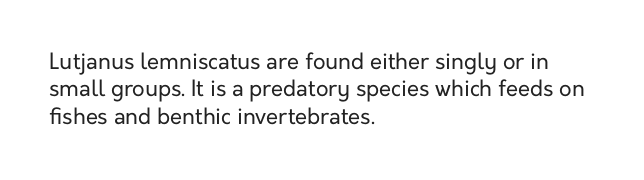
Counters stay open thanks to moderate or lighter strokes. All the whitespace from short lines collects on the right. Normally led — the rows are evenly, conventionally spaced. The glyphs are unaccompanied by any horizontal stroke below them.
